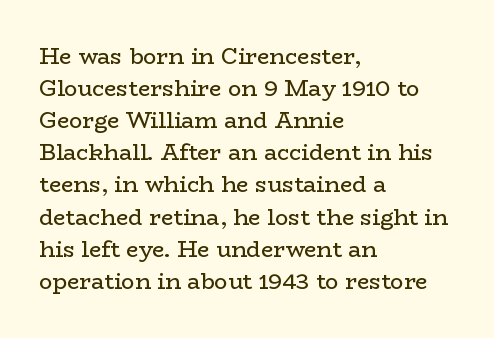
The image shows 22 px text type, upright; set left-aligned, normal line spacing (1.46x), normal letter spacing, not underlined.
